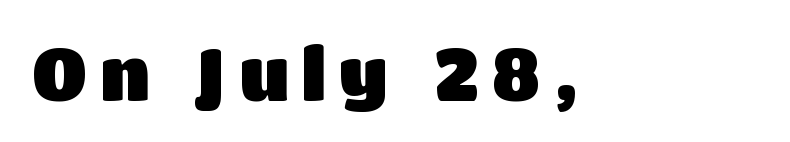
Weight check: bold — yes, fully. The typesetter chose a ragged-right arrangement here. Descender tails drop into unmarked territory. You can tell it's not italic because the verticals are truly vertical. The letters advance in unequal steps, a hallmark of proportional type. Note: no serifs on the glyphs.
